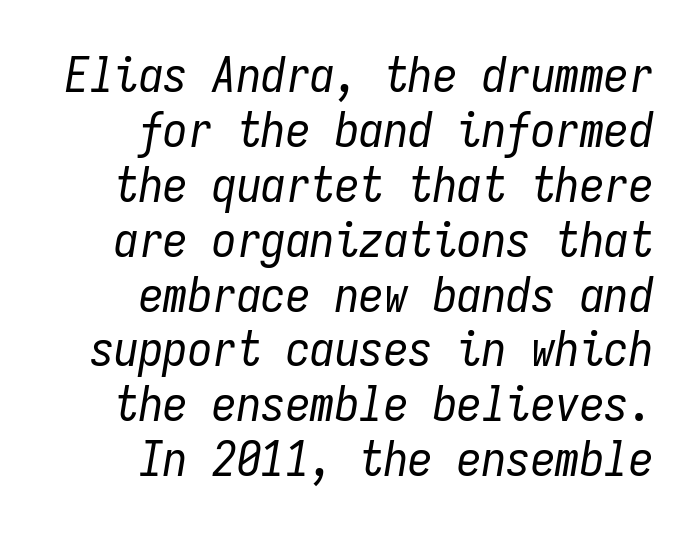
It's the slanting kind of type. These lines stack with their right ends in a neat column. Stems and bowls with no extra thickness — not bold. The type is set solid horizontally, with unmodified tracking. One glance says dense: line gaps are narrower than usual. Anything drawn beneath the words? Only blank space.
